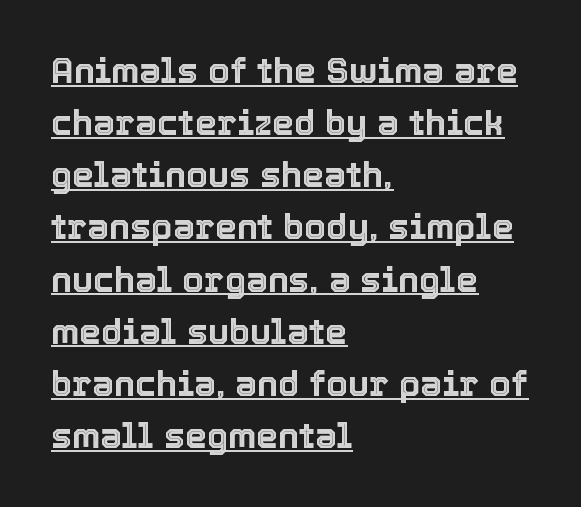
Q: Is the text italic (slanted)? A: No, it is upright.
Q: Is the text underlined? A: Yes.
Q: How is the paragraph aligned? A: Left-aligned.
Q: Is the spacing between letters normal or unusually wide? A: Normal.
Q: Is the spacing between lines tight, normal or loose? A: Normal.
Q: Width (condensed, normal, or wide)? A: Normal.
Q: x-height? A: Medium.
Q: Monospaced? A: No.
